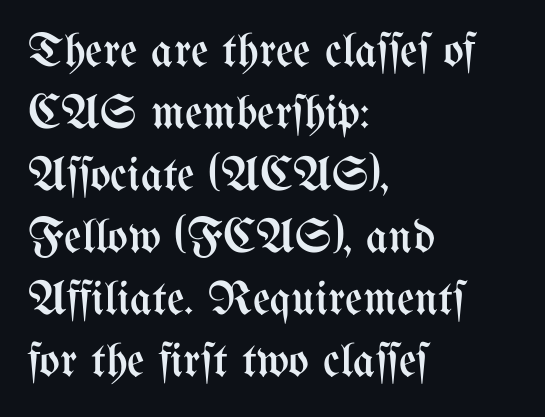
The image shows 48 px regular-weight, condensed type, upright; set left-aligned, normal line spacing (1.29x), normal letter spacing, not underlined; medium stroke contrast and a medium x-height.
